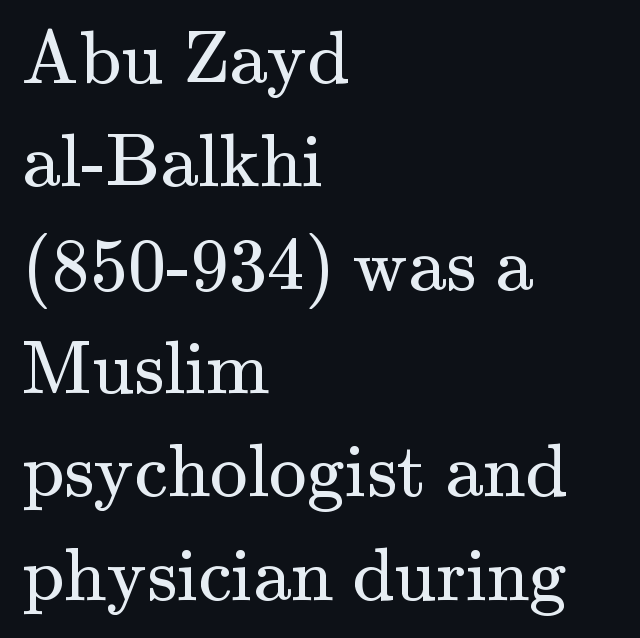
Bold? No — there's no thickening of the strokes. Note the varied advance widths — an 'i' is clearly narrower than an 'm'. The rendering uses a moderate line-height, typical for paragraphs. Each letter's strokes conclude with small projecting serifs. Quick note: not italic, upright.
